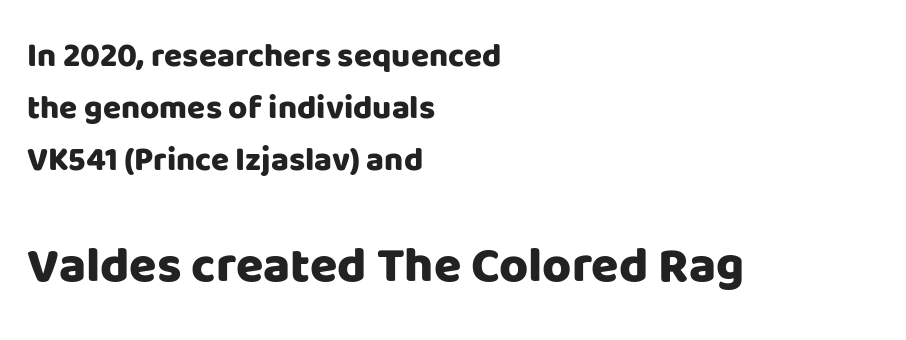
{"serif": "no", "italic": "no", "bold": "yes", "weight": "heavy", "width": "normal", "stroke_contrast": "low", "x_height": "large", "monospaced": "no", "underline": "no", "align": "left", "line_spacing": "normal", "line_spacing_ratio": 1.58, "letter_spacing": "normal", "letter_spacing_em": 0.0, "larger_block": "second", "size_ratio": 1.52, "glyph_px": 50}
